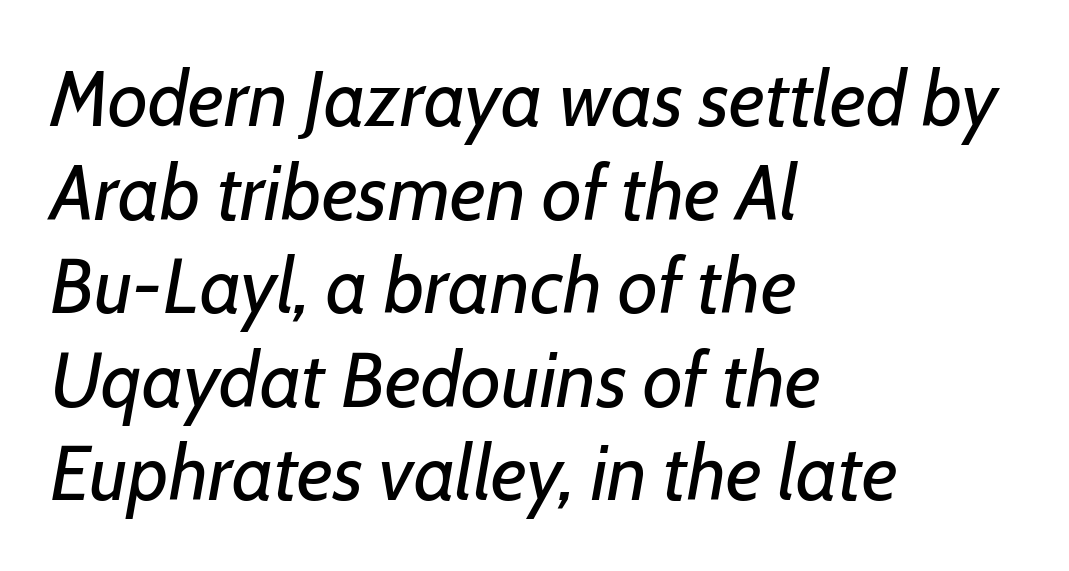
{"italic": "yes", "lean": "right", "slant_degrees": 7, "bold": "no", "weight": "regular", "width": "normal", "stroke_contrast": "low", "x_height": "medium", "monospaced": "no", "underline": "no", "align": "left", "line_spacing_ratio": 1.2, "letter_spacing": "normal", "letter_spacing_em": 0.0, "glyph_px": 78}
